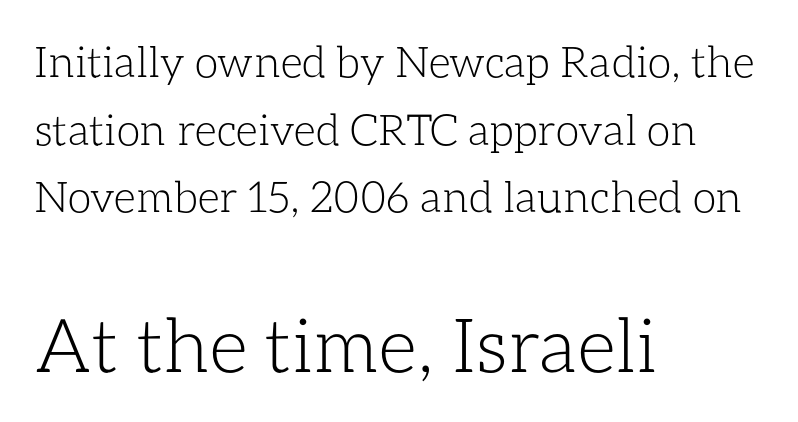
{"italic": "no", "bold": "no", "weight": "light", "width": "normal", "stroke_contrast": "low", "x_height": "medium", "monospaced": "no", "underline": "no", "align": "left", "line_spacing": "normal", "line_spacing_ratio": 1.57, "letter_spacing": "normal", "letter_spacing_em": 0.0, "larger_block": "second", "size_ratio": 1.74, "glyph_px": 75}
